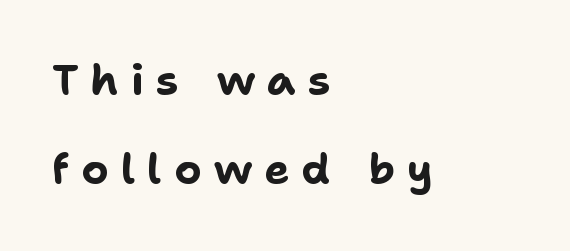
Rule under the text: the space is simply empty. The type sits square on the baseline with zero lean. Character widths vary here, with narrow letters taking less room than wide ones. Its strokes are broad and dark, the hallmark of bold type.
